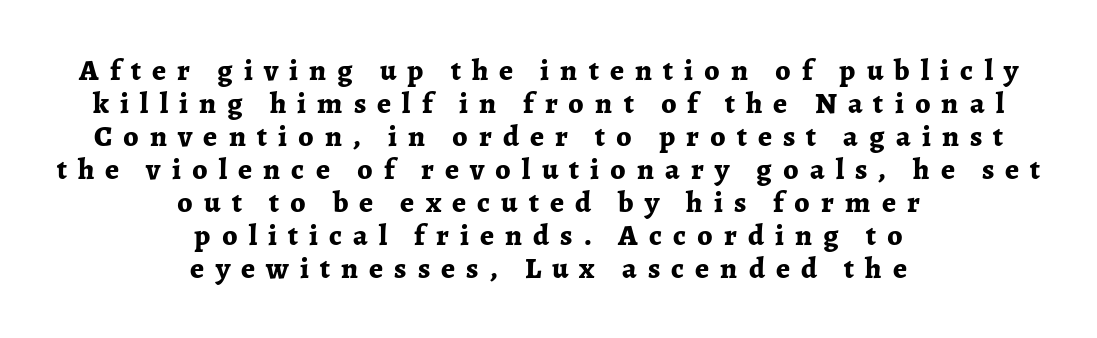
The image shows 30 px bold serif type, upright; set centered, tight line spacing (1.1x), unusually wide letter spacing (+0.37 em), not underlined; low stroke contrast and a medium x-height.
